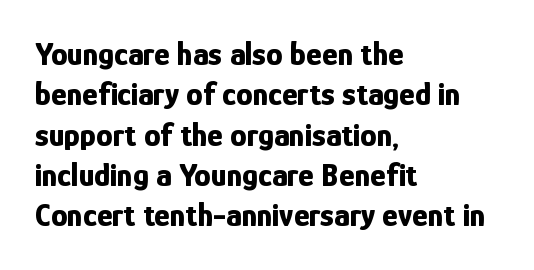
No italicization has been applied; the sample stays upright. The paragraph has a hard left edge and a soft right edge. The letterforms sit shoulder to shoulder at normal distance. What weight is shown? A full bold with thick strokes. Letters rest on an invisible, unmarked baseline. Letterform terminals end flat and unadorned throughout the passage.
